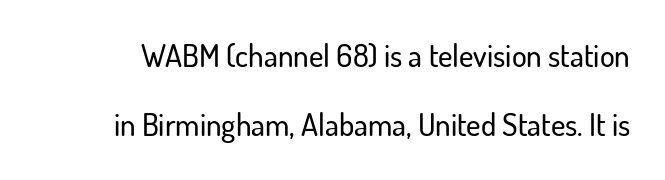
The image shows 31 px sans-serif type, upright; set loose line spacing (2.23x), normal letter spacing, not underlined; low stroke contrast and a small x-height.
